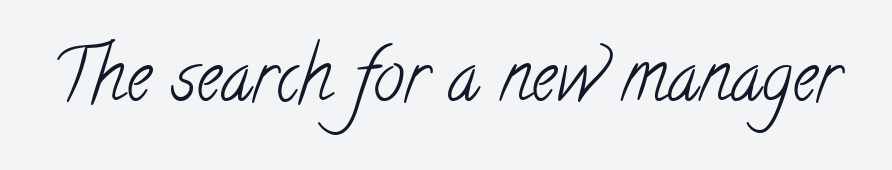
Q: Is the text bold? A: No.
Q: Is the text underlined? A: No.
Q: Is the spacing between letters normal or unusually wide? A: Normal.
Q: Width (condensed, normal, or wide)? A: Condensed.
Q: Stroke contrast? A: Low.
Q: x-height? A: Small.
Q: Monospaced? A: No.
